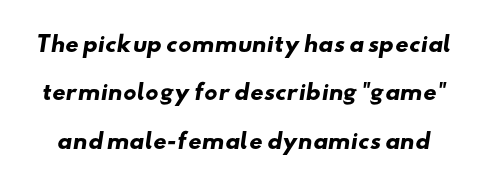
{"bold": "yes", "underline": "no", "line_spacing": "loose", "line_spacing_ratio": 2.3, "letter_spacing": "normal", "letter_spacing_em": 0.0, "glyph_px": 21}
